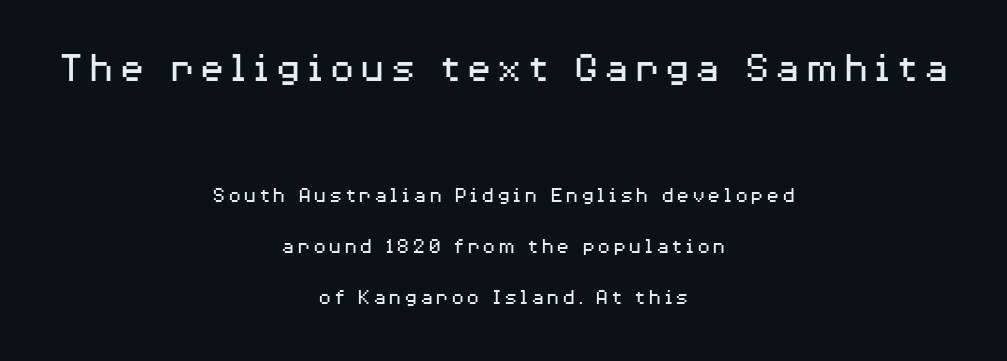
The text was rendered using a sans face with plain stroke endings. You could not count columns in this text — the font is proportionally spaced. The setting favours the middle, as headings and verse often do. The type sits square on the baseline with zero lean. The glyphs are unaccompanied by any horizontal stroke below them. The passage shown is not bold in any degree.
